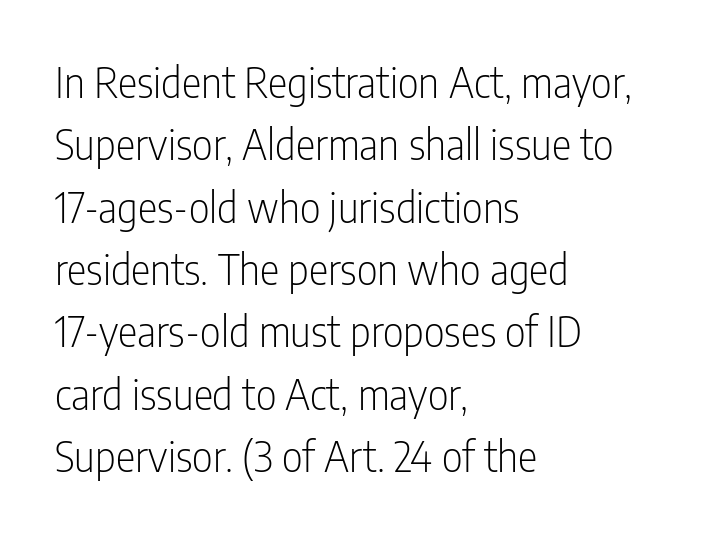
{"serif": "no", "italic": "no", "bold": "no", "weight": "light", "width": "condensed", "stroke_contrast": "low", "x_height": "medium", "monospaced": "no", "underline": "no", "align": "left", "line_spacing": "normal", "line_spacing_ratio": 1.52, "letter_spacing": "normal", "letter_spacing_em": 0.0, "glyph_px": 41}
